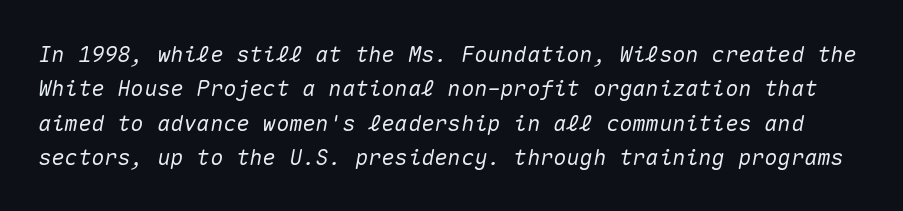
{"italic": "yes", "lean": "right", "slant_degrees": 10, "underline": "no", "line_spacing": "normal", "line_spacing_ratio": 1.56, "letter_spacing": "normal", "letter_spacing_em": 0.0, "glyph_px": 22}
